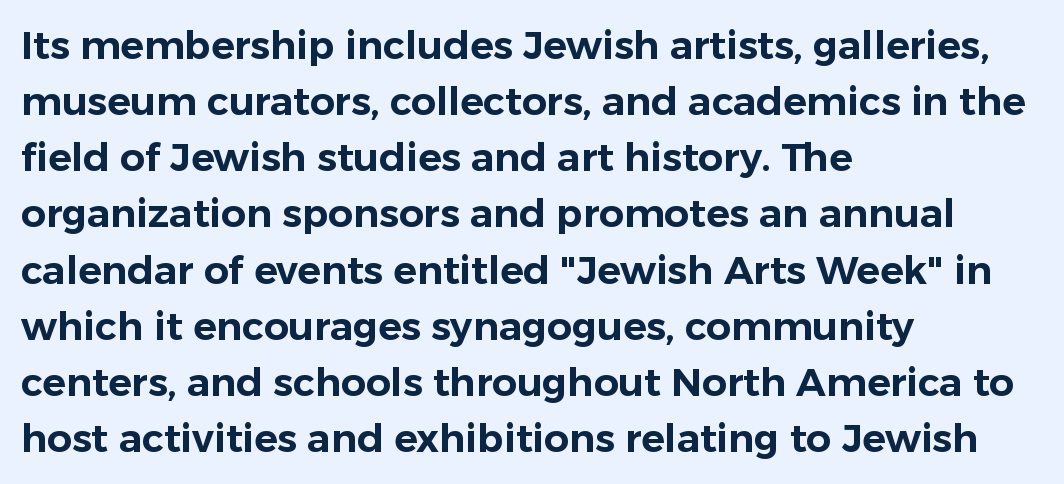
The image shows 39 px sans-serif type, upright; set left-aligned, normal line spacing (1.44x), normal letter spacing, not underlined; low stroke contrast and a medium x-height.
